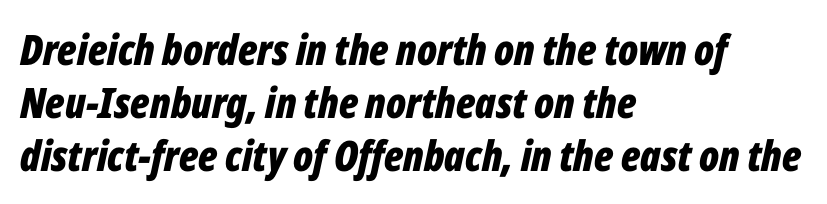
The image shows 42 px bold, condensed type, italic (leaning right); set left-aligned, normal line spacing (1.26x), normal letter spacing, not underlined; low stroke contrast and a medium x-height.
